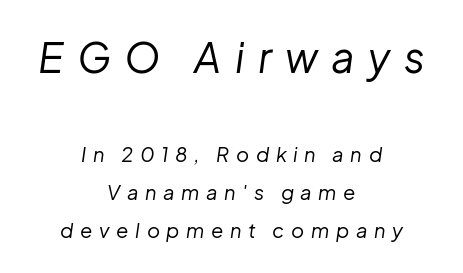
The image shows 41 px regular-weight type, italic (leaning right); set centered, loose line spacing (1.9x), unusually wide letter spacing (+0.33 em), not underlined; the first (top) block is 2.05x larger; low stroke contrast and a medium x-height.
